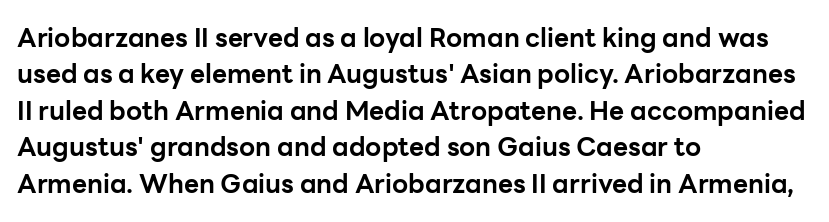
Q: Is the text bold? A: Yes.
Q: Is the text italic (slanted)? A: No, it is upright.
Q: Is the text underlined? A: No.
Q: How is the paragraph aligned? A: Left-aligned.
Q: Is the spacing between letters normal or unusually wide? A: Normal.
Q: Is the spacing between lines tight, normal or loose? A: Normal.
